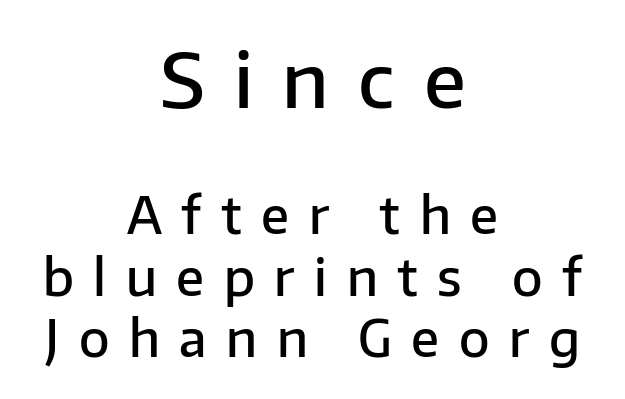
Each row of text sits above clean, open space. Bold? Not quite — semibold, heavier than regular but stopping short. This sample has the flowing, uneven cadence of proportional lettering. Alignment: centered.
